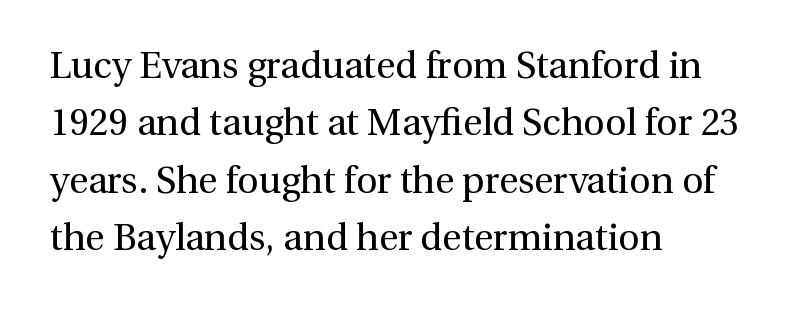
Decoration check: the copy has no underline. Check where the strokes stop: tiny serifs finish them off. The face used here is proportionally spaced, like ordinary book or web type. A typesetter would call this leading conventional body-copy spacing.
